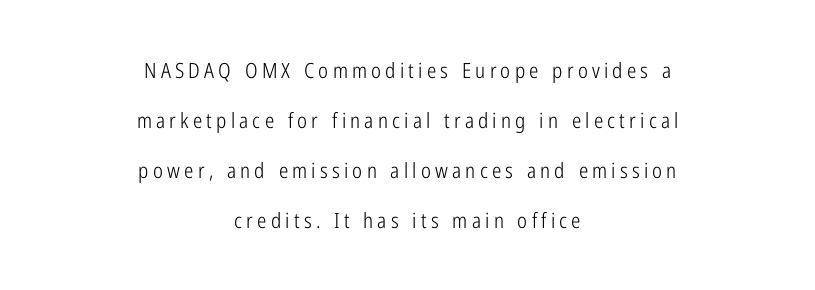
Q: Is the text bold? A: No.
Q: Is the text italic (slanted)? A: No, it is upright.
Q: Is the text underlined? A: No.
Q: How is the paragraph aligned? A: Centered.
Q: Is the spacing between letters normal or unusually wide? A: Unusually wide.
Q: Is the spacing between lines tight, normal or loose? A: Loose.
